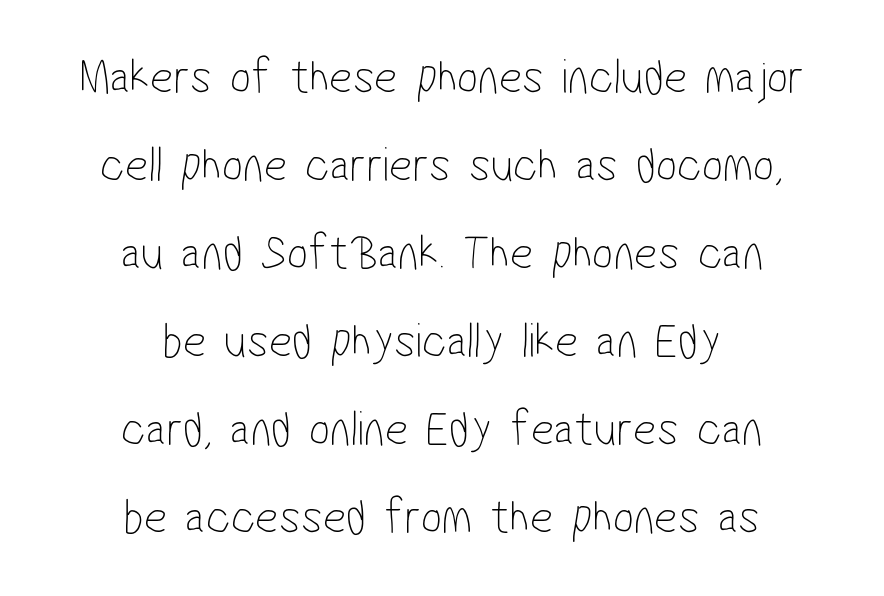
The image shows 50 px thin, condensed sans-serif type; set centered, line spacing 1.76x, normal letter spacing, not underlined; low stroke contrast and a medium x-height.
